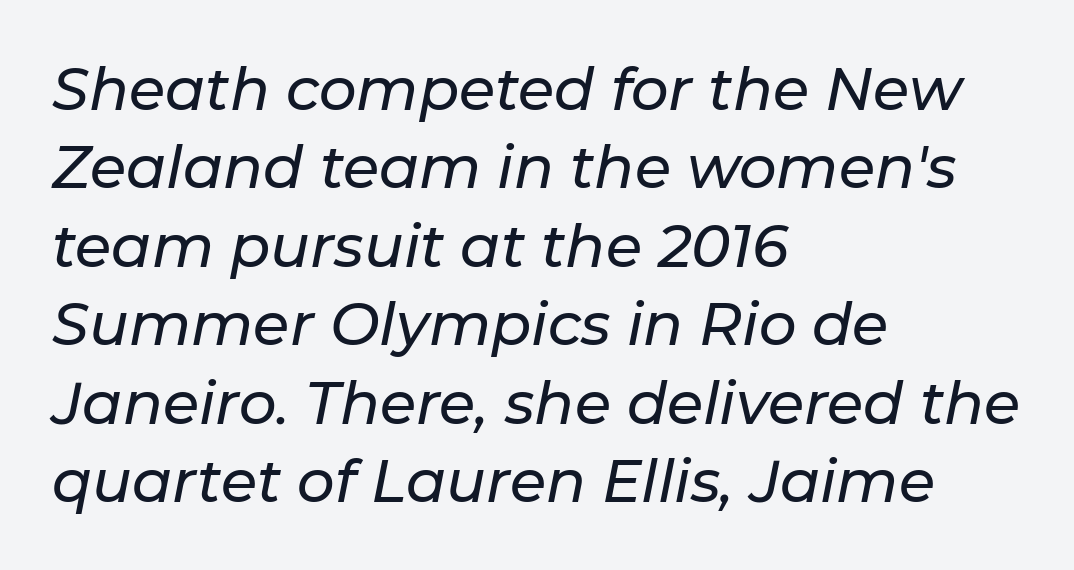
The image shows 59 px text type, italic (leaning right); set left-aligned, normal line spacing (1.33x), normal letter spacing, not underlined; low stroke contrast and a medium x-height.
